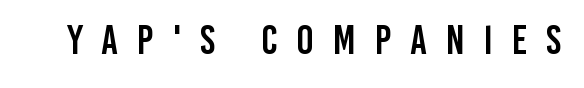
{"serif": "no", "italic": "no", "width": "condensed", "stroke_contrast": "low", "x_height": "large", "monospaced": "no", "underline": "no", "letter_spacing": "wide", "letter_spacing_em": 0.46, "glyph_px": 41}
